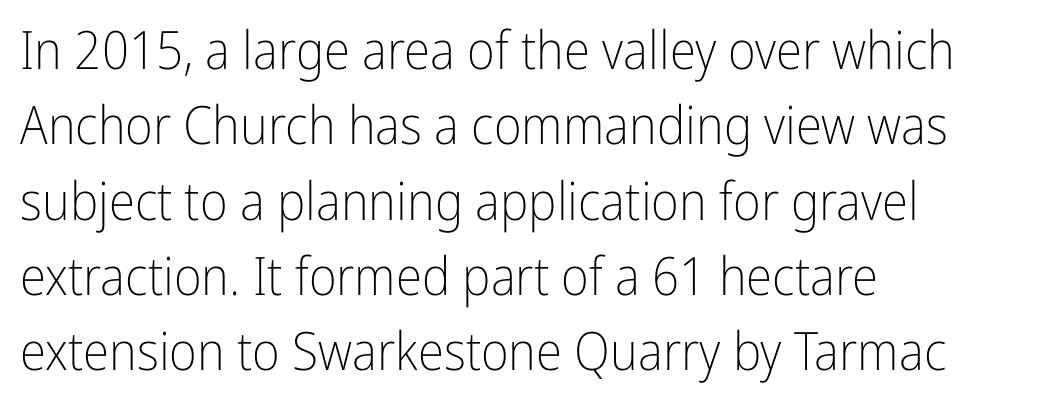
{"serif": "no", "italic": "no", "bold": "no", "weight": "light", "width": "condensed", "stroke_contrast": "low", "x_height": "medium", "monospaced": "no", "underline": "no", "align": "left", "line_spacing": "normal", "line_spacing_ratio": 1.42, "letter_spacing": "normal", "letter_spacing_em": 0.0, "glyph_px": 53}
